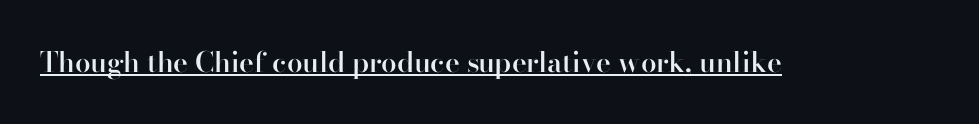
The image shows 28 px semibold serif type, upright; set normal letter spacing, underlined; high stroke contrast and a small x-height.
